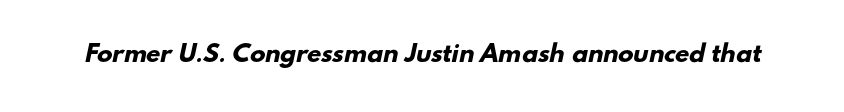
The image shows 23 px bold type; set normal letter spacing, not underlined.
